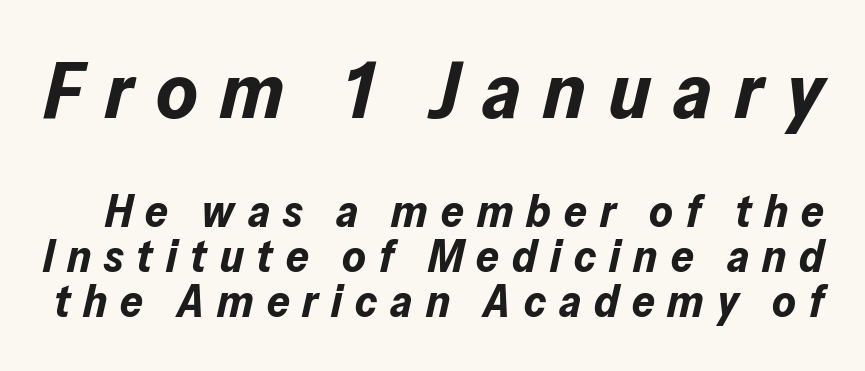
Leading is clearly below the norm, producing a dense column. Here the designer chose a conventional face with non-uniform glyph widths. The font's italic variant was chosen for this text. Honestly, there is no underline to notice here at all. Pretty heavy lettering here — definitely bold. The rendering shrinks the type as you move from the upper chunk to the lower.
